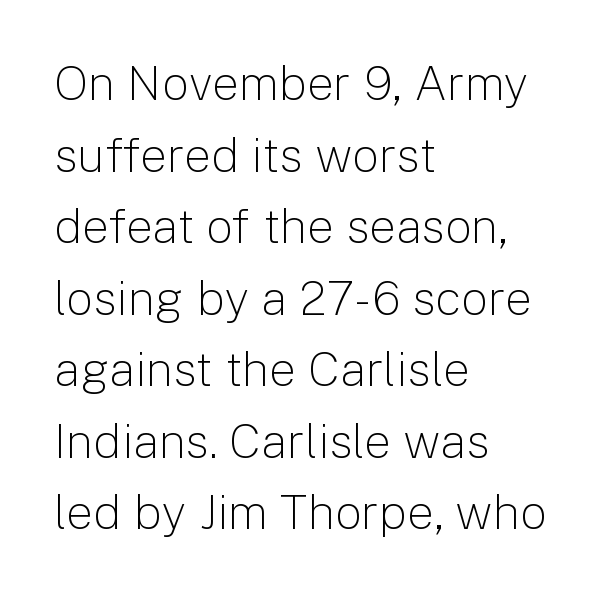
{"serif": "no", "italic": "no", "bold": "no", "weight": "light", "width": "normal", "stroke_contrast": "low", "x_height": "medium", "monospaced": "no", "underline": "no", "align": "left", "line_spacing": "normal", "line_spacing_ratio": 1.49, "letter_spacing": "normal", "letter_spacing_em": 0.0, "glyph_px": 48}
